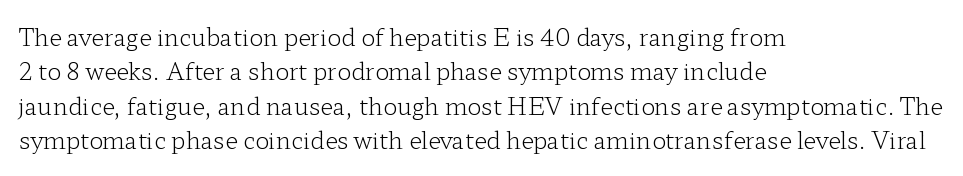
Observe the ordinary spacing: letters are neighbours, not strangers. Only glyphs here, with clear space below each row. Honestly, the row spacing looks completely unremarkable. No letter is thick-stroked: the sample isn't bold.
